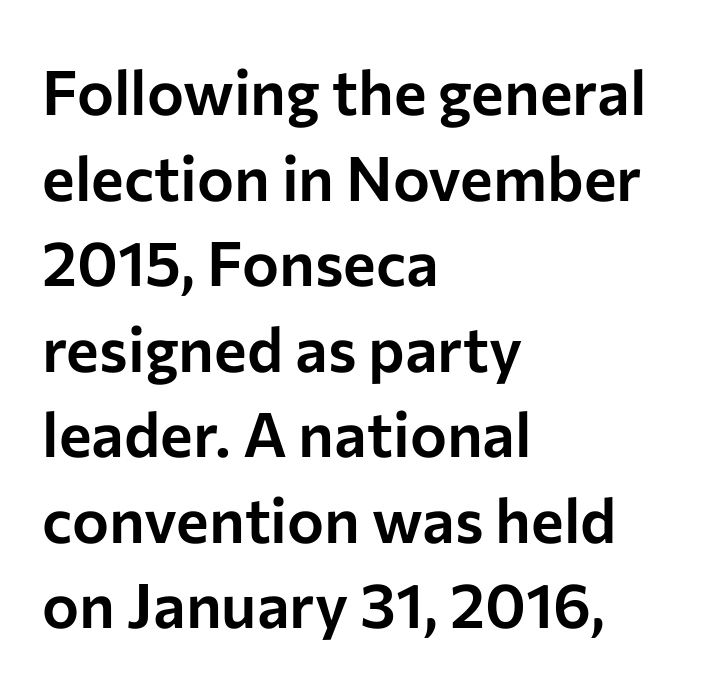
{"serif": "no", "italic": "no", "width": "normal", "stroke_contrast": "low", "x_height": "medium", "monospaced": "no", "underline": "no", "align": "left", "line_spacing": "normal", "line_spacing_ratio": 1.38, "letter_spacing": "normal", "letter_spacing_em": 0.0, "glyph_px": 62}
